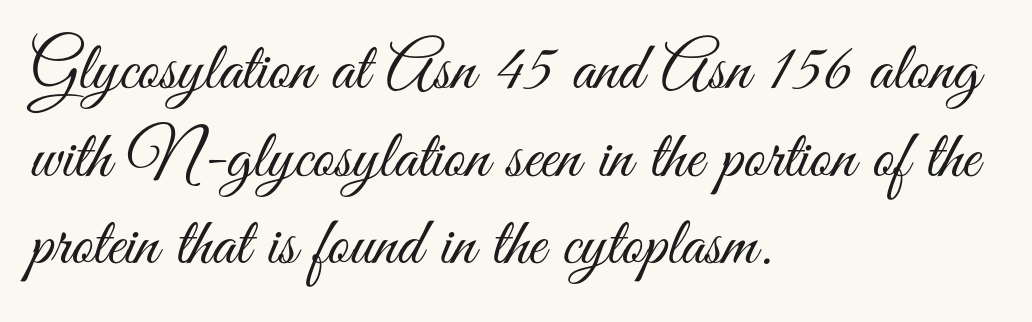
The line-height multiplier appears to be the usual default. Quick note: underline off. Caption: standard tracking, unaltered. These lines are rendered in a variable-pitch font.
